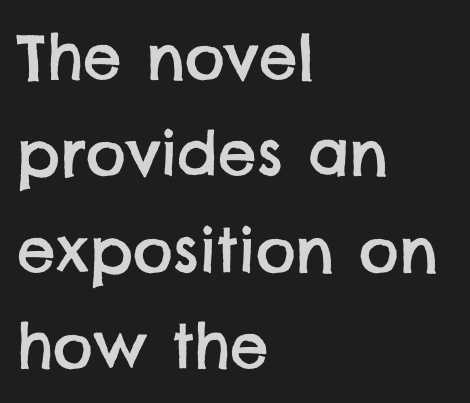
The image shows 61 px sans-serif type; set left-aligned, normal line spacing (1.58x), normal letter spacing, not underlined; low stroke contrast and a large x-height.
